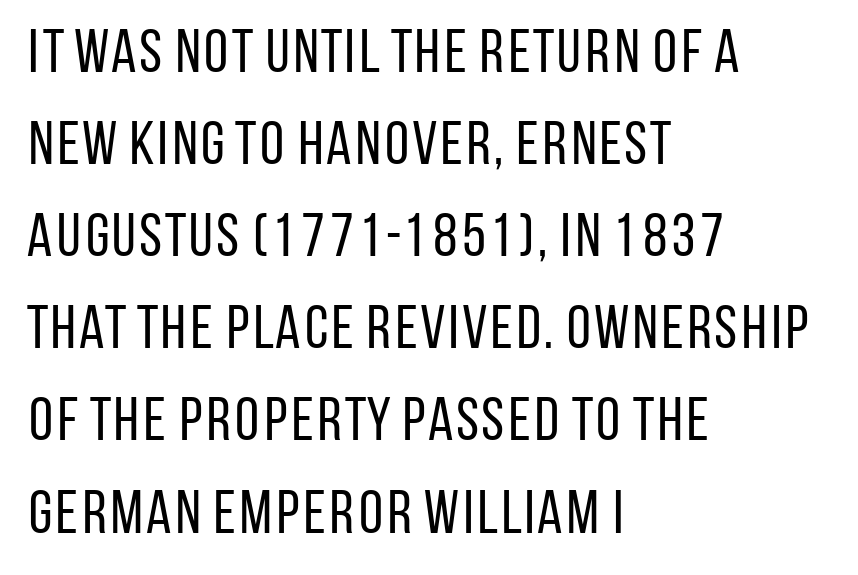
The face used here is a sans, in the tradition of grotesques and geometrics. These lines sit exactly where default settings would place them. Here the glyphs are tracked normally, forming tight word shapes. Line beginnings align vertically; line endings do not. The letters stand upright; this is a roman face.
